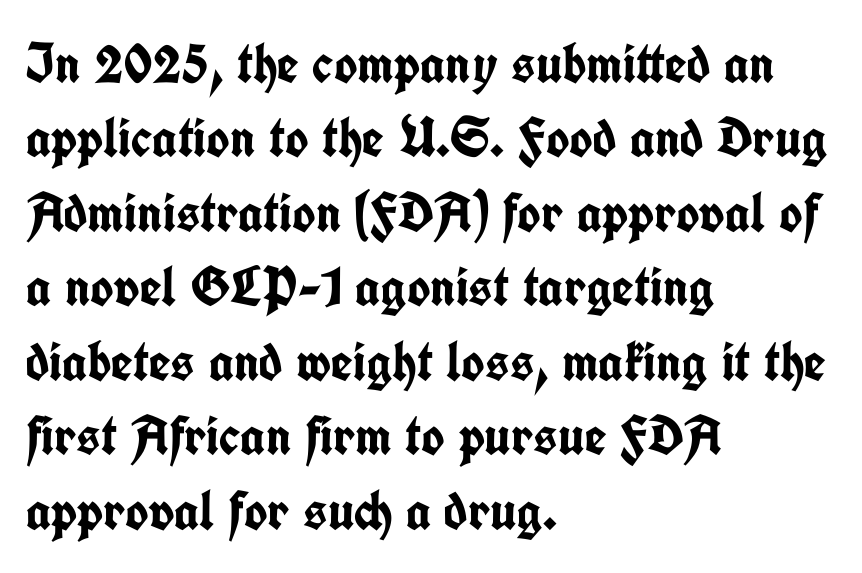
{"serif": "no", "italic": "no", "bold": "yes", "weight": "semibold", "width": "condensed", "stroke_contrast": "low", "x_height": "medium", "monospaced": "no", "underline": "no", "align": "left", "line_spacing": "normal", "line_spacing_ratio": 1.33, "letter_spacing": "normal", "letter_spacing_em": 0.0, "glyph_px": 56}
